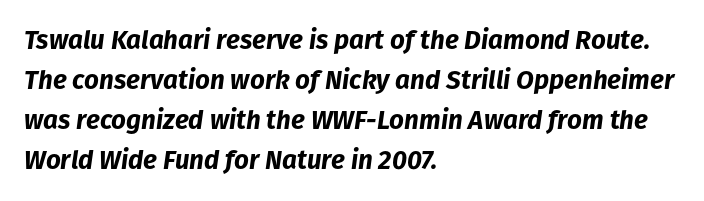
Q: Is the text bold? A: Yes.
Q: Is the text italic (slanted)? A: Yes, it leans right by about 8 degrees.
Q: Is the text underlined? A: No.
Q: How is the paragraph aligned? A: Left-aligned.
Q: Is the spacing between letters normal or unusually wide? A: Normal.
Q: Is the spacing between lines tight, normal or loose? A: Normal.
